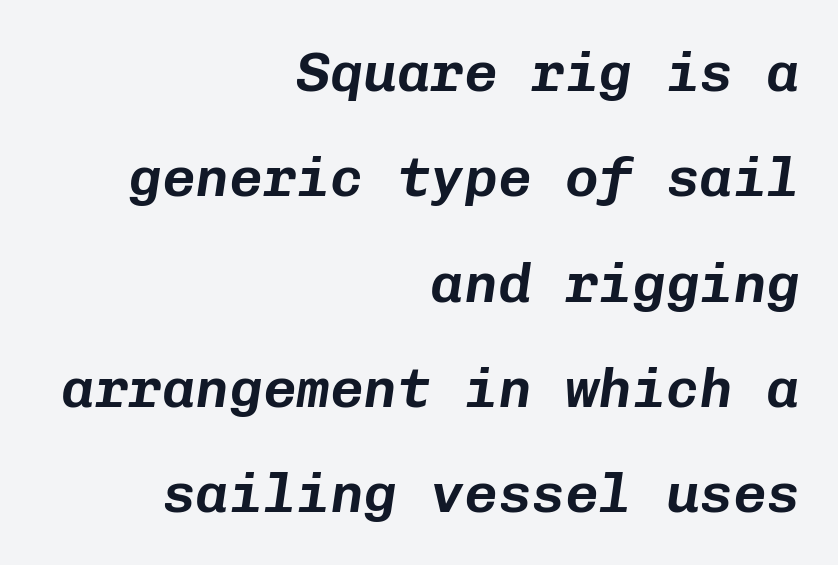
Q: Is the text italic (slanted)? A: Yes, it leans right by about 8 degrees.
Q: Is the text underlined? A: No.
Q: How is the paragraph aligned? A: Right-aligned.
Q: Is the spacing between letters normal or unusually wide? A: Normal.
Q: Width (condensed, normal, or wide)? A: Normal.
Q: Stroke contrast? A: Low.
Q: x-height? A: Medium.
Q: Monospaced? A: Yes.
